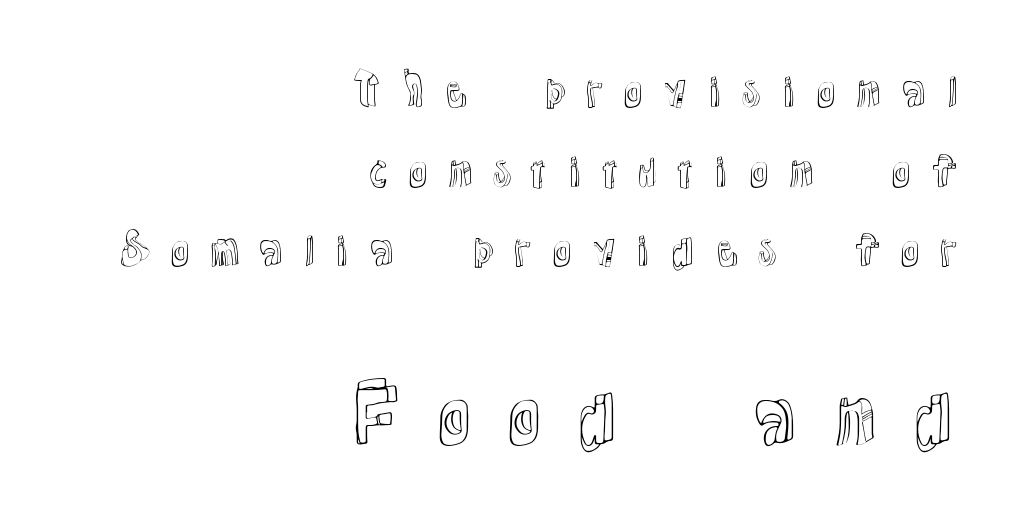
The image shows 75 px text type, upright; set right-aligned, line spacing 1.85x, unusually wide letter spacing (+0.33 em), not underlined; the second (bottom) block is 1.74x larger; a medium x-height.
